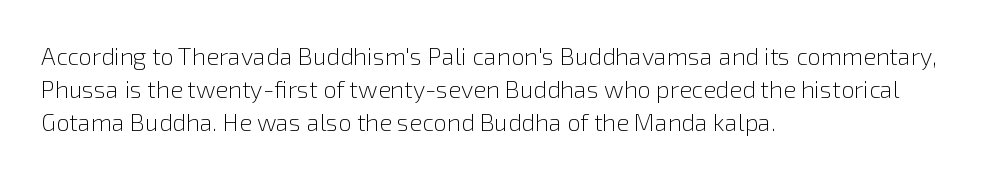
{"italic": "no", "bold": "no", "underline": "no", "align": "left", "line_spacing": "normal", "line_spacing_ratio": 1.37, "letter_spacing": "normal", "letter_spacing_em": 0.0, "glyph_px": 24}
